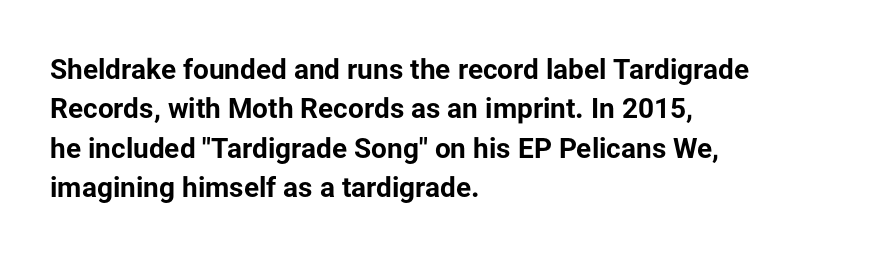
Typeset ragged right — the left edge is the straight one. Look at the stroke-to-counter ratio: heavy, a bold. A sans-serif font was chosen for this passage. Default kerning and tracking; the words read as compact shapes. Words float on clear page, feet unadorned.
